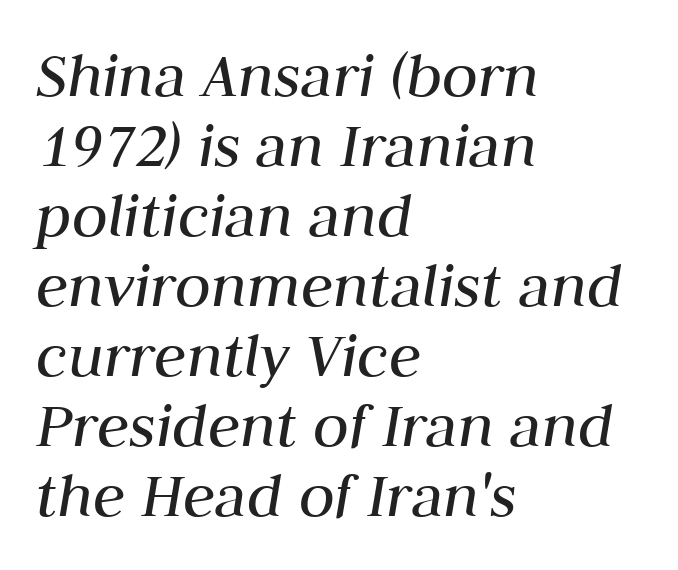
{"italic": "yes", "lean": "right", "slant_degrees": 10, "bold": "no", "weight": "regular", "width": "normal", "stroke_contrast": "medium", "x_height": "medium", "monospaced": "no", "underline": "no", "align": "left", "line_spacing": "tight", "line_spacing_ratio": 1.06, "letter_spacing": "normal", "letter_spacing_em": 0.0, "glyph_px": 66}
